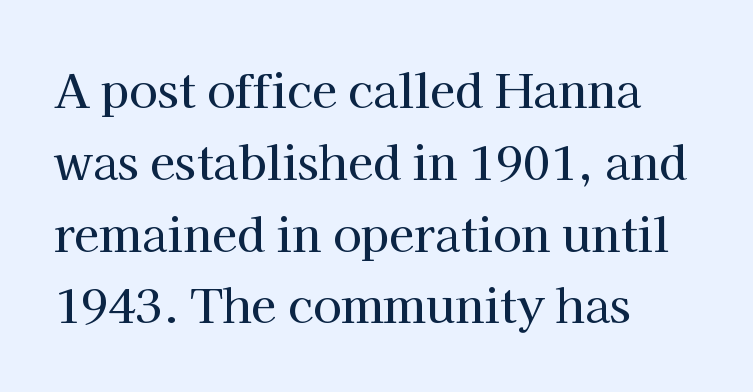
Baseline-to-baseline distance is the conventional proportion of letter height. You could call the tracking neutral — neither tight nor loose. It's the straight-up-and-down kind of type. These lines are rendered in a variable-pitch font. These lines are set flush left with a ragged right edge. The space directly below the letters is spotless.
